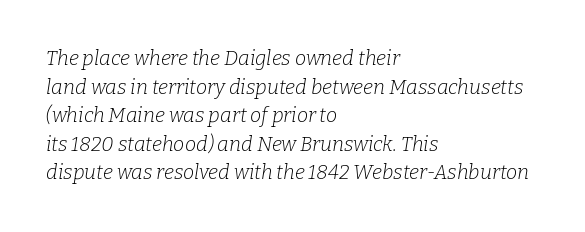
Designer's note — italics engaged. No letter is thick-stroked: the sample isn't bold. Underlining? Definitely not there. Whoever set this chose a conventional vertical rhythm. The tracking reads as untouched default to a designer's eye.
